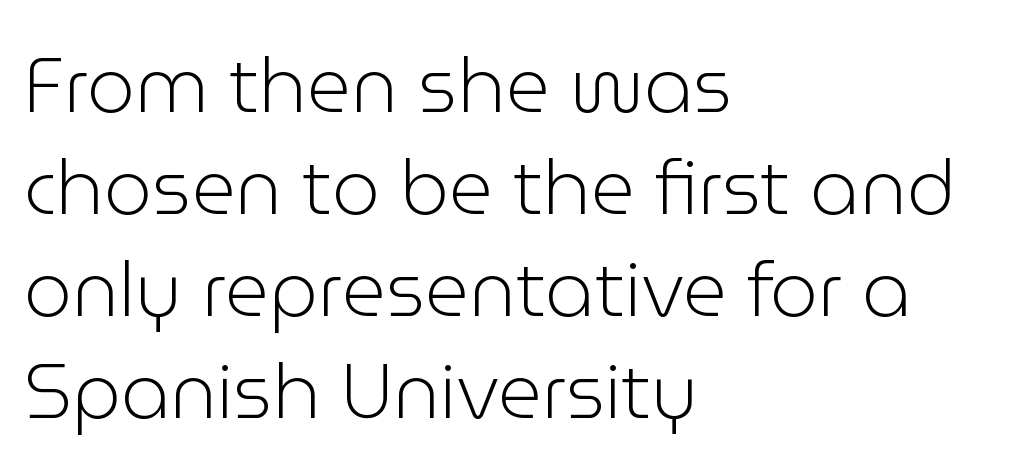
The image shows 76 px light sans-serif type, upright; set left-aligned, normal line spacing (1.34x), normal letter spacing, not underlined; low stroke contrast and a medium x-height.
